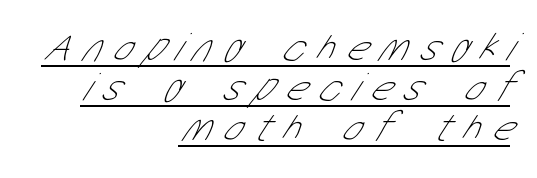
{"serif": "no", "bold": "no", "weight": "thin", "width": "condensed", "stroke_contrast": "low", "x_height": "medium", "monospaced": "no", "underline": "yes", "align": "right", "line_spacing": "tight", "line_spacing_ratio": 0.97, "letter_spacing": "wide", "letter_spacing_em": 0.29, "glyph_px": 41}
